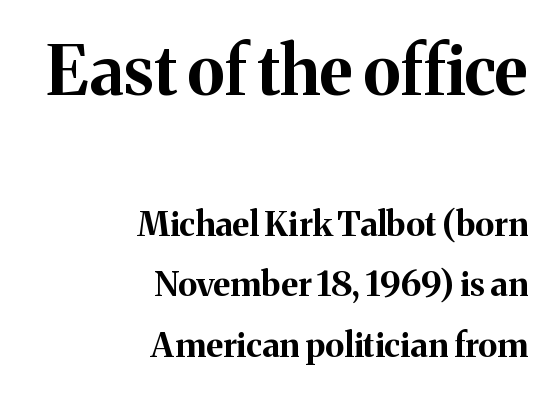
Q: Is the text bold? A: Yes.
Q: Is the text italic (slanted)? A: No, it is upright.
Q: Is the typeface a serif or a sans-serif typeface? A: Serif.
Q: Is the text underlined? A: No.
Q: How is the paragraph aligned? A: Right-aligned.
Q: Is the spacing between letters normal or unusually wide? A: Normal.
Q: Which block of text is set in a larger size, the first (top) or the second (bottom)? A: The first (top) one.
Q: Width (condensed, normal, or wide)? A: Normal.
Q: Stroke contrast? A: Medium.
Q: x-height? A: Medium.
Q: Monospaced? A: No.
